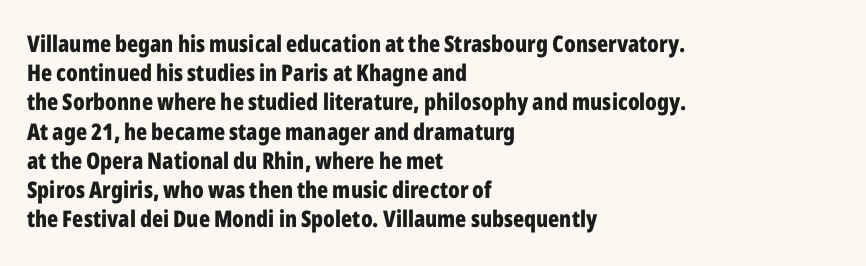
The image shows 23 px bold type, upright; set left-aligned, normal line spacing (1.27x), normal letter spacing, not underlined.
